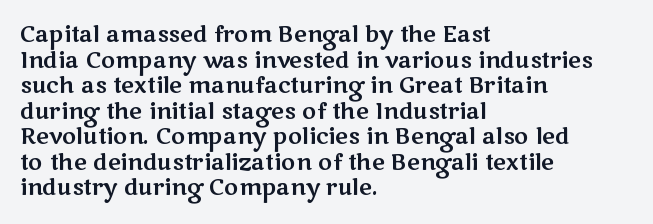
The image shows 22 px text type, upright; set left-aligned, line spacing 1.16x, normal letter spacing, not underlined.
